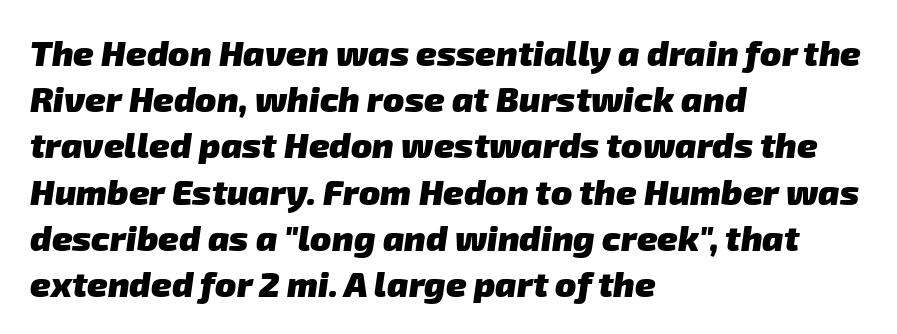
Q: Is the text bold? A: Yes.
Q: Is the typeface a serif or a sans-serif typeface? A: Sans-serif.
Q: Is the text underlined? A: No.
Q: How is the paragraph aligned? A: Left-aligned.
Q: Is the spacing between letters normal or unusually wide? A: Normal.
Q: Is the spacing between lines tight, normal or loose? A: Normal.
Q: Width (condensed, normal, or wide)? A: Normal.
Q: Stroke contrast? A: Low.
Q: x-height? A: Medium.
Q: Monospaced? A: No.
